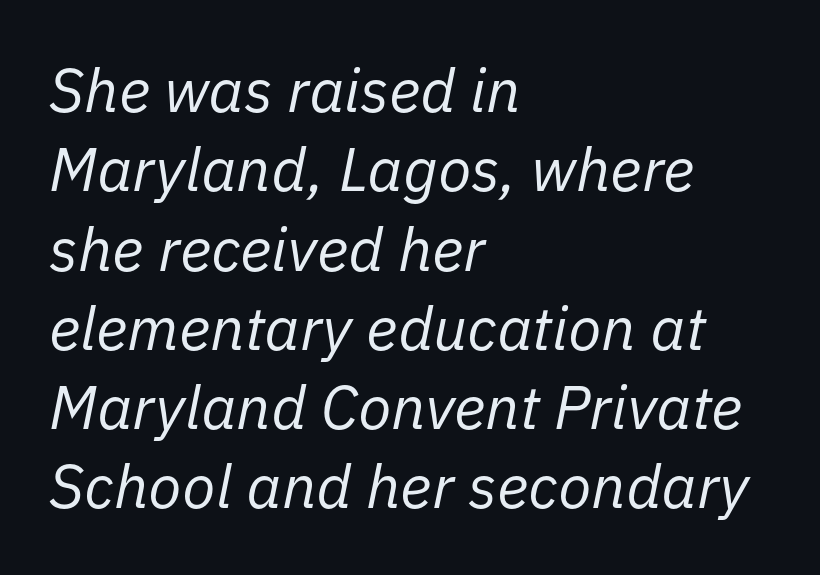
{"italic": "yes", "lean": "right", "slant_degrees": 11, "bold": "no", "weight": "regular", "width": "normal", "stroke_contrast": "low", "x_height": "medium", "monospaced": "no", "underline": "no", "align": "left", "line_spacing": "normal", "line_spacing_ratio": 1.3, "letter_spacing": "normal", "letter_spacing_em": 0.0, "glyph_px": 61}
